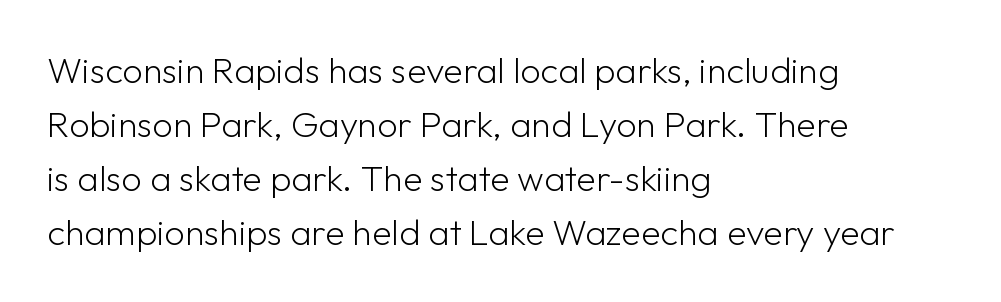
The image shows 36 px light sans-serif type, upright; set left-aligned, normal line spacing (1.5x), normal letter spacing, not underlined; low stroke contrast and a medium x-height.
